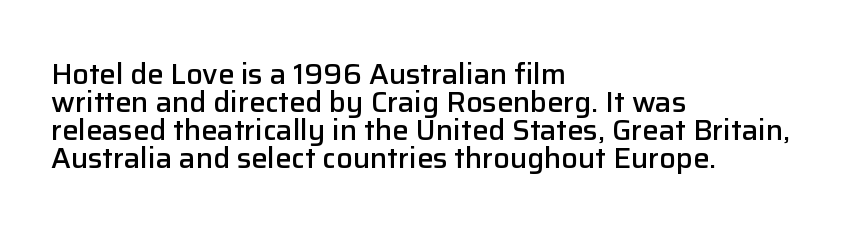
Standard letterfit; no display-style spreading of the glyphs. Stems and bowls a touch heavier than normal — semibold. Compared with a centered layout, this one pins lines to the left instead. The gap between lines stays unmarked.
